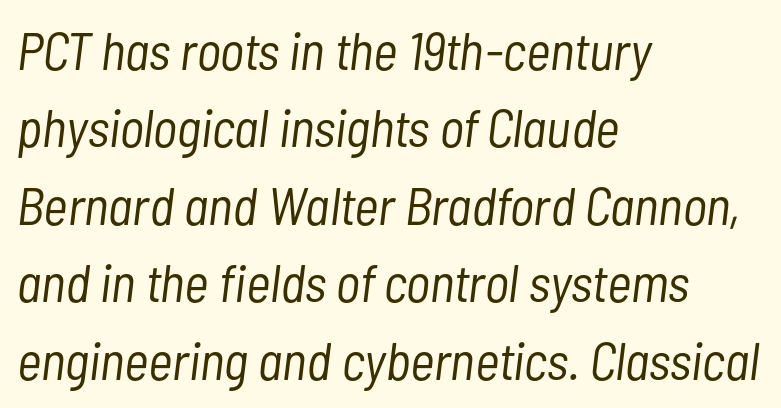
Q: Is the text bold? A: No.
Q: Is the text italic (slanted)? A: Yes, it leans right by about 7 degrees.
Q: Is the text underlined? A: No.
Q: How is the paragraph aligned? A: Left-aligned.
Q: Is the spacing between letters normal or unusually wide? A: Normal.
Q: Is the spacing between lines tight, normal or loose? A: Normal.
Q: Width (condensed, normal, or wide)? A: Condensed.
Q: Stroke contrast? A: Low.
Q: x-height? A: Medium.
Q: Monospaced? A: No.
